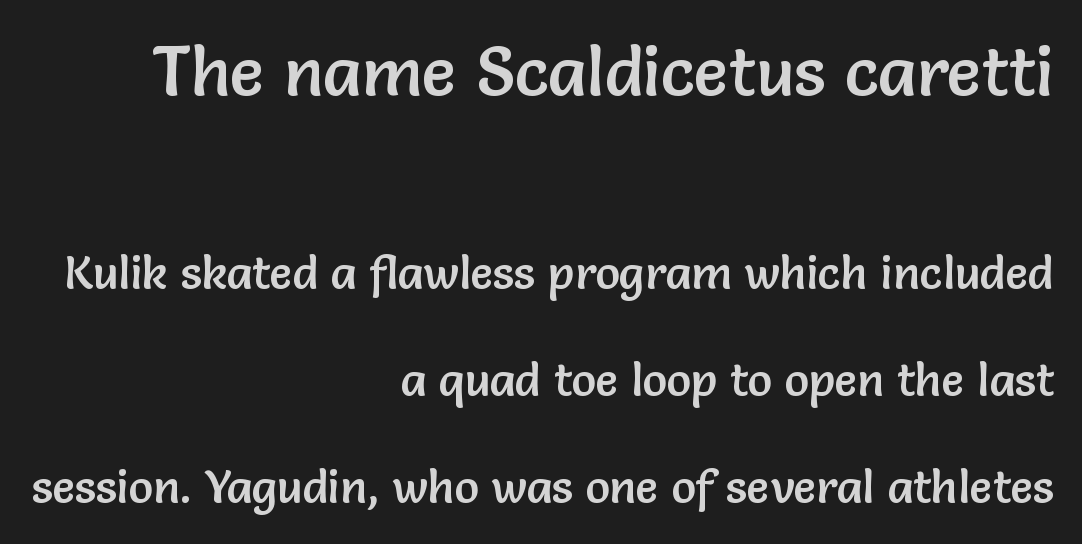
{"serif": "no", "italic": "no", "width": "normal", "stroke_contrast": "low", "x_height": "medium", "monospaced": "no", "underline": "no", "align": "right", "line_spacing": "loose", "line_spacing_ratio": 2.33, "letter_spacing": "normal", "letter_spacing_em": 0.0, "larger_block": "first", "size_ratio": 1.5, "glyph_px": 69}
